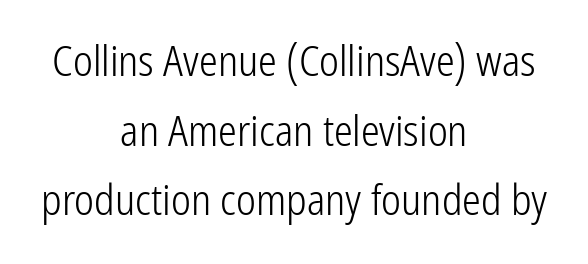
The image shows 42 px light, condensed sans-serif type, upright; set centered, normal line spacing (1.66x), normal letter spacing, not underlined; low stroke contrast and a medium x-height.
